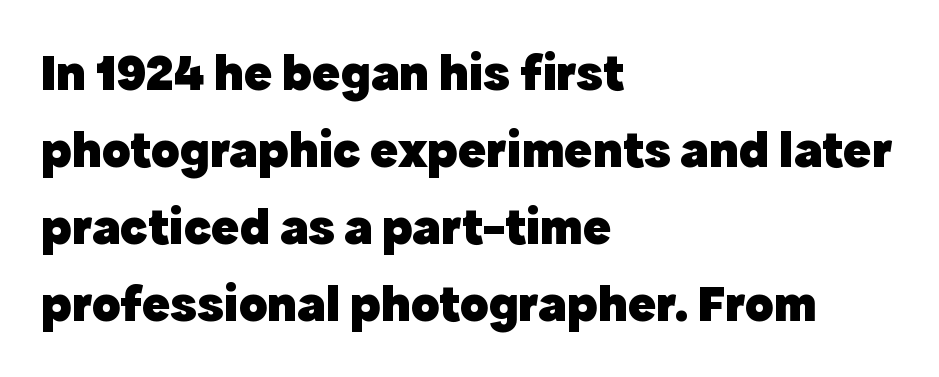
Q: Is the text bold? A: Yes.
Q: Is the text italic (slanted)? A: No, it is upright.
Q: Is the typeface a serif or a sans-serif typeface? A: Sans-serif.
Q: Is the text underlined? A: No.
Q: How is the paragraph aligned? A: Left-aligned.
Q: Is the spacing between letters normal or unusually wide? A: Normal.
Q: Is the spacing between lines tight, normal or loose? A: Normal.
Q: Width (condensed, normal, or wide)? A: Normal.
Q: x-height? A: Medium.
Q: Monospaced? A: No.
